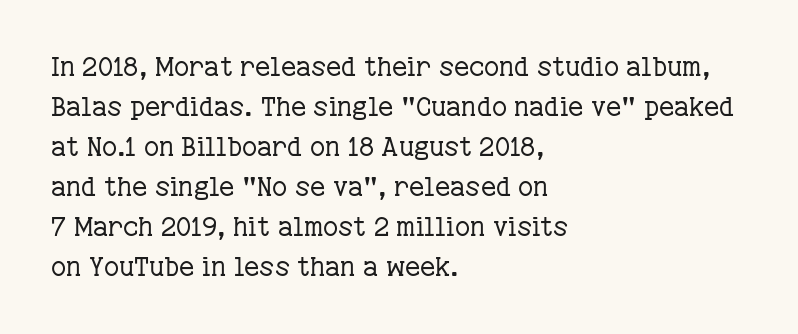
Descender tails drop into unmarked territory. Stroke mass is kept to a normal reading level or below. Default kerning and tracking; the words read as compact shapes. Teacher's note: observe the even left margin — that is flush-left alignment.
